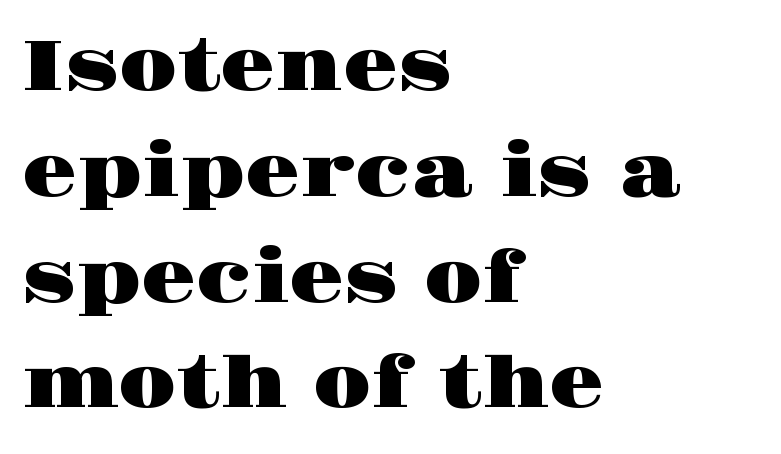
Lines of text with bare space underneath. Serif or sans? Serif — the stroke terminals have little feet. The designer left line spacing at the default. Standard letterfit; no display-style spreading of the glyphs.
